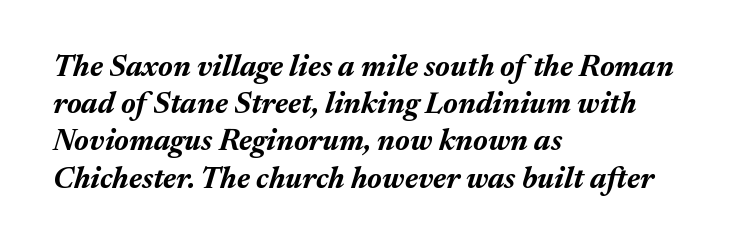
{"italic": "yes", "lean": "right", "slant_degrees": 17, "bold": "yes", "weight": "bold", "width": "normal", "stroke_contrast": "medium", "x_height": "medium", "monospaced": "no", "underline": "no", "align": "left", "line_spacing_ratio": 1.24, "letter_spacing": "normal", "letter_spacing_em": 0.0, "glyph_px": 30}
